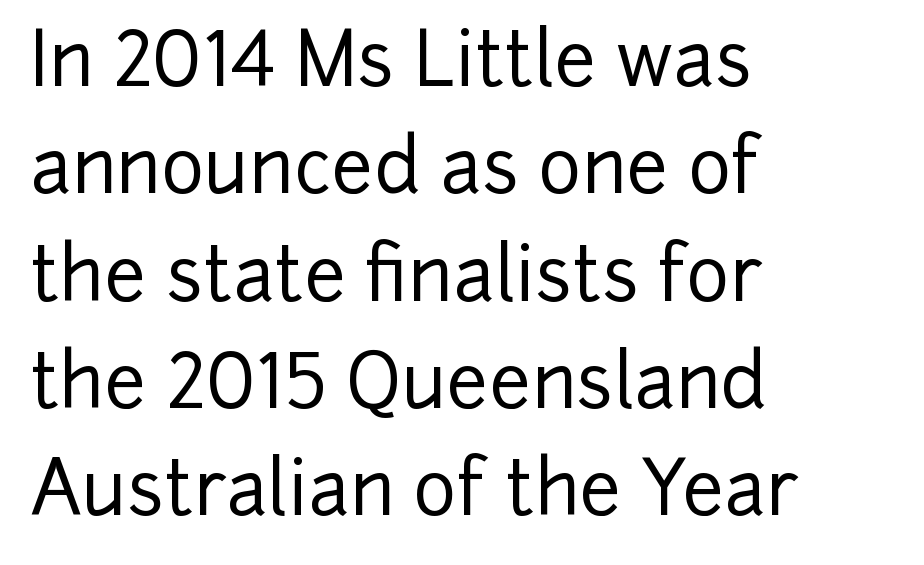
A clean baseline with only descenders dipping below it. Spacing verdict: proportional, widths tailored to each character. I'd call this a sans setting — the letters go barefoot. The axis of the letterforms is exactly vertical.
